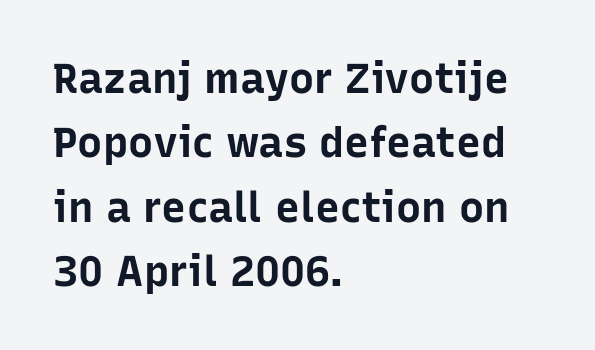
{"serif": "no", "italic": "no", "bold": "yes", "weight": "bold", "width": "normal", "stroke_contrast": "low", "x_height": "medium", "monospaced": "no", "underline": "no", "align": "left", "line_spacing": "normal", "line_spacing_ratio": 1.53, "letter_spacing": "normal", "letter_spacing_em": 0.0, "glyph_px": 42}
